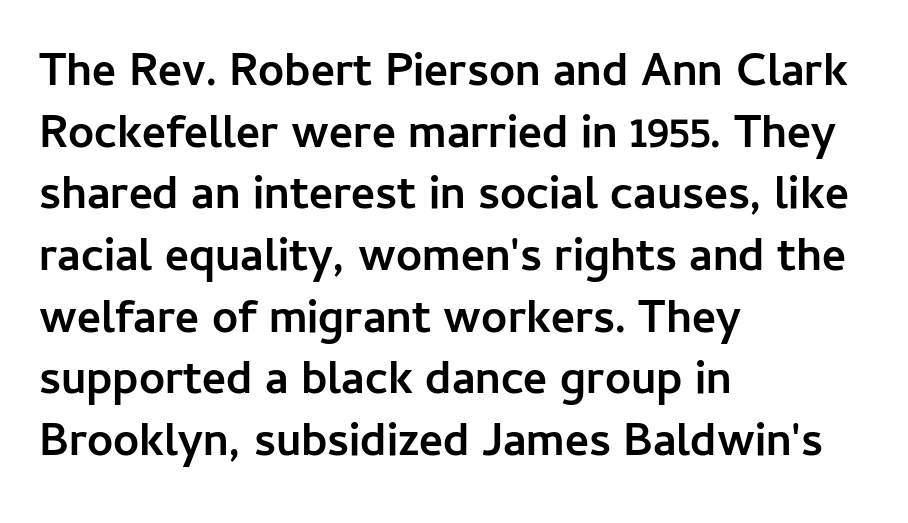
{"serif": "no", "italic": "no", "bold": "yes", "weight": "semibold", "width": "normal", "stroke_contrast": "low", "x_height": "medium", "monospaced": "no", "underline": "no", "align": "left", "line_spacing": "normal", "line_spacing_ratio": 1.34, "letter_spacing": "normal", "letter_spacing_em": 0.0, "glyph_px": 46}
